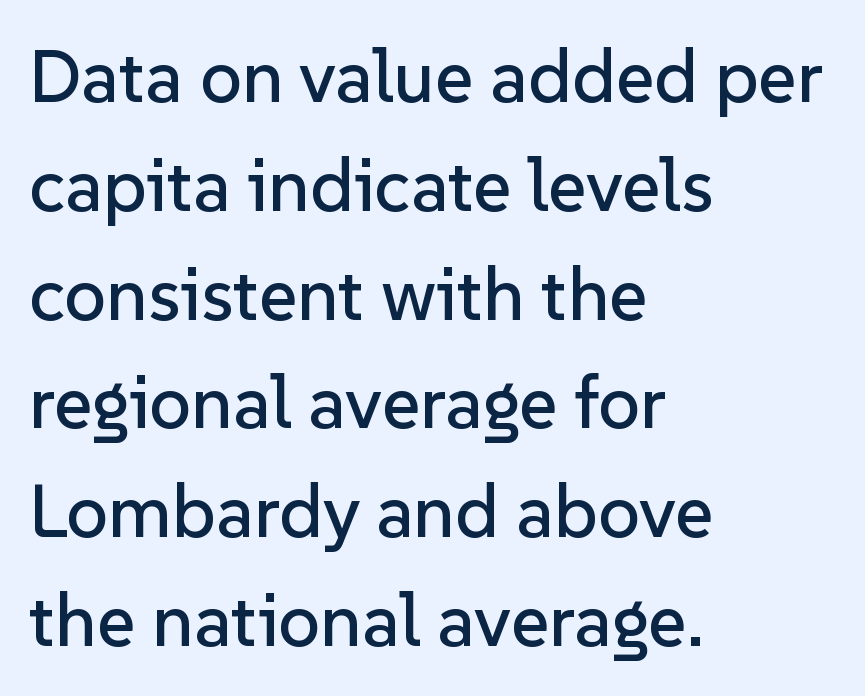
The image shows 74 px sans-serif type, upright; set left-aligned, normal line spacing (1.47x), normal letter spacing, not underlined; low stroke contrast and a medium x-height.
